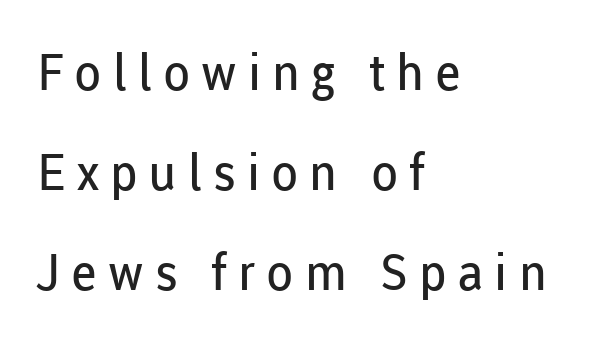
{"serif": "no", "italic": "no", "bold": "no", "weight": "regular", "width": "normal", "stroke_contrast": "low", "x_height": "medium", "monospaced": "no", "underline": "no", "align": "left", "line_spacing": "loose", "line_spacing_ratio": 2.0, "letter_spacing": "wide", "letter_spacing_em": 0.22, "glyph_px": 50}
